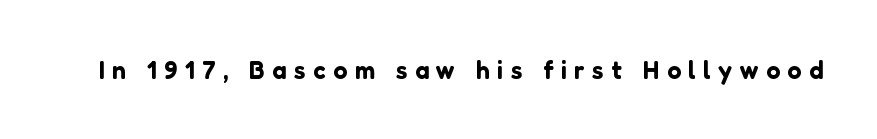
Descenders hang freely into open space. Between one letter and the next there's a generous, obvious gap. Upright lettering throughout.
